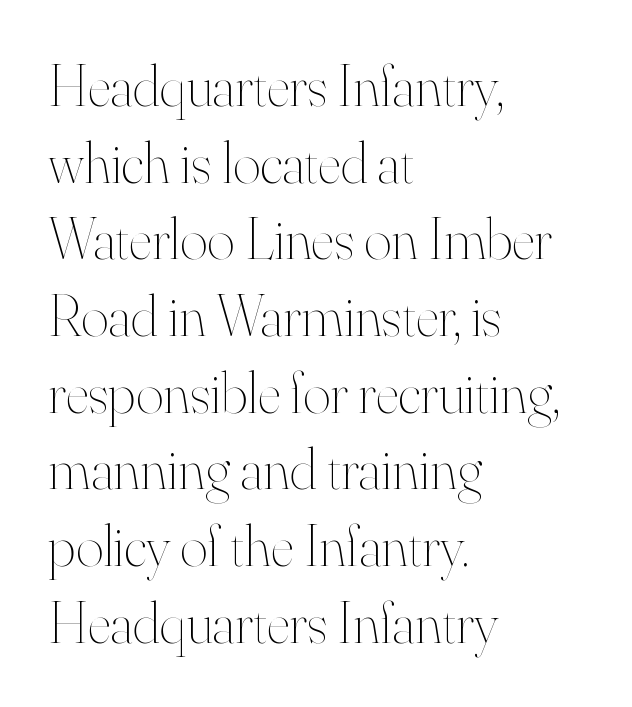
The image shows 59 px thin type, upright; set left-aligned, normal line spacing (1.3x), normal letter spacing, not underlined; high stroke contrast and a small x-height.
